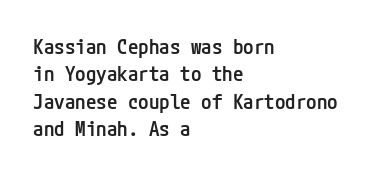
Line beginnings align vertically; line endings do not. Weight: semibold (demi). Tracking here is standard; glyphs follow each other at the usual distance. If you drew a line through each stem, it would be perfectly vertical. Has an underline been added? It has not.
